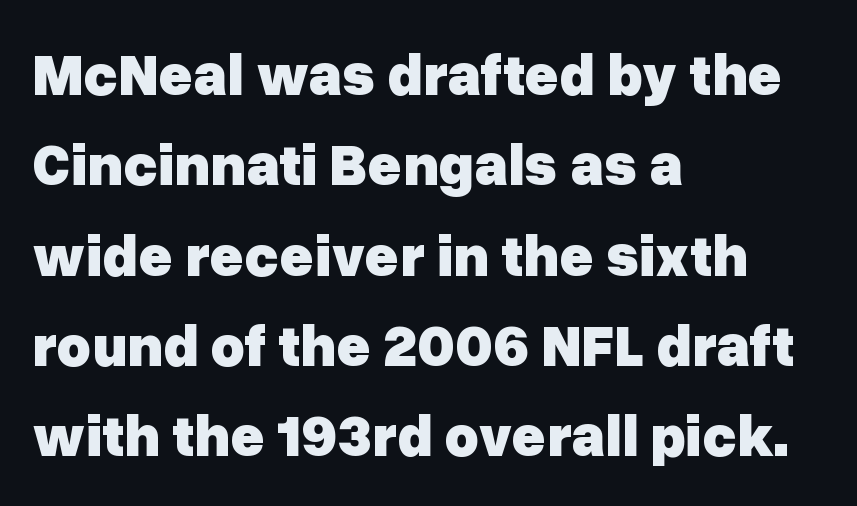
The image shows 59 px heavy sans-serif type, upright; set left-aligned, normal line spacing (1.53x), normal letter spacing, not underlined; low stroke contrast and a medium x-height.
